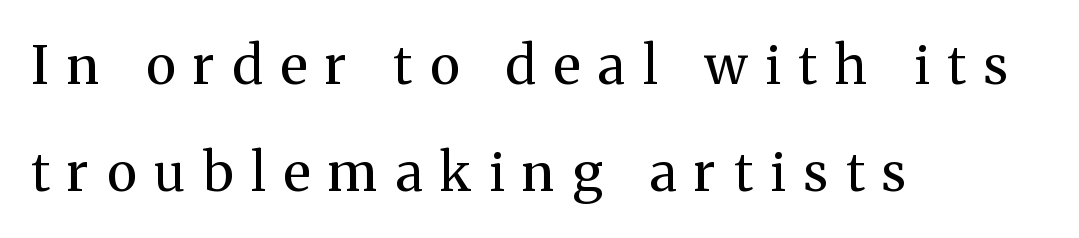
Q: Is the text bold? A: No.
Q: Is the text italic (slanted)? A: No, it is upright.
Q: Is the typeface a serif or a sans-serif typeface? A: Serif.
Q: Is the text underlined? A: No.
Q: How is the paragraph aligned? A: Left-aligned.
Q: Is the spacing between letters normal or unusually wide? A: Unusually wide.
Q: Is the spacing between lines tight, normal or loose? A: Loose.
Q: Width (condensed, normal, or wide)? A: Normal.
Q: Stroke contrast? A: Medium.
Q: x-height? A: Medium.
Q: Monospaced? A: No.
